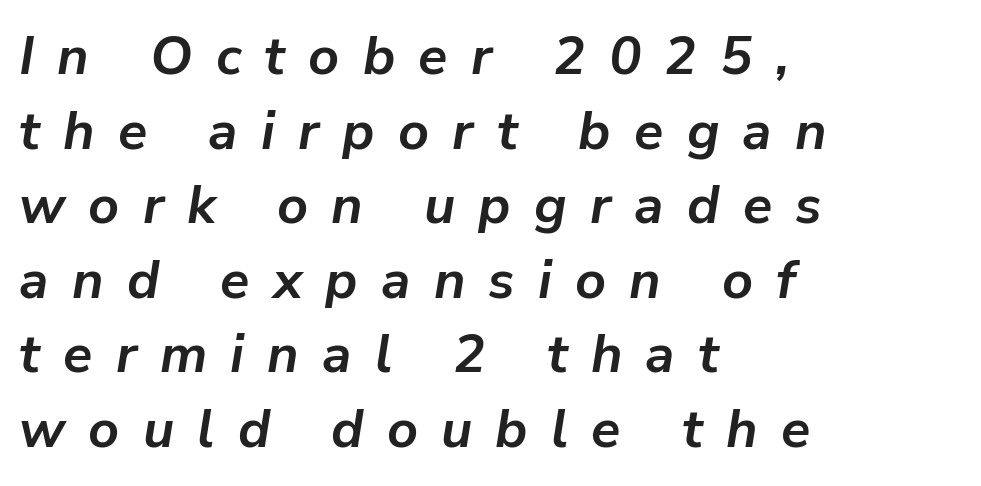
{"italic": "yes", "lean": "right", "slant_degrees": 9, "bold": "yes", "weight": "semibold", "width": "normal", "stroke_contrast": "low", "x_height": "medium", "monospaced": "no", "underline": "no", "align": "left", "line_spacing": "normal", "line_spacing_ratio": 1.38, "letter_spacing": "wide", "letter_spacing_em": 0.43, "glyph_px": 54}
